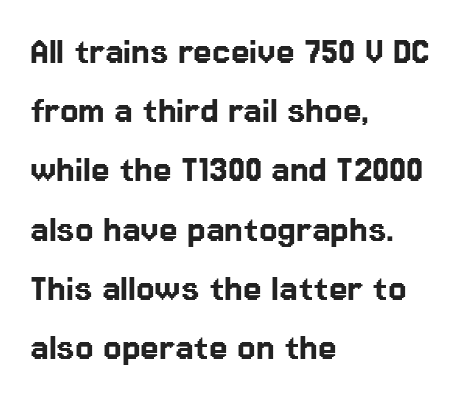
Q: Is the text italic (slanted)? A: No, it is upright.
Q: Is the typeface a serif or a sans-serif typeface? A: Sans-serif.
Q: Is the text underlined? A: No.
Q: How is the paragraph aligned? A: Left-aligned.
Q: Is the spacing between letters normal or unusually wide? A: Normal.
Q: Is the spacing between lines tight, normal or loose? A: Normal.
Q: Width (condensed, normal, or wide)? A: Normal.
Q: Stroke contrast? A: Low.
Q: x-height? A: Medium.
Q: Monospaced? A: No.
